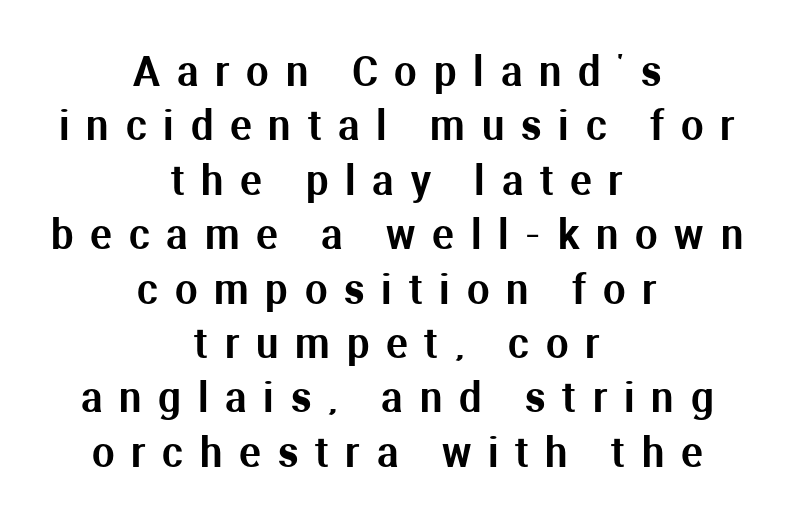
Q: Is the text italic (slanted)? A: No, it is upright.
Q: Is the typeface a serif or a sans-serif typeface? A: Sans-serif.
Q: Is the text underlined? A: No.
Q: How is the paragraph aligned? A: Centered.
Q: Is the spacing between letters normal or unusually wide? A: Unusually wide.
Q: Is the spacing between lines tight, normal or loose? A: Normal.
Q: Width (condensed, normal, or wide)? A: Normal.
Q: Stroke contrast? A: Medium.
Q: x-height? A: Medium.
Q: Monospaced? A: No.
